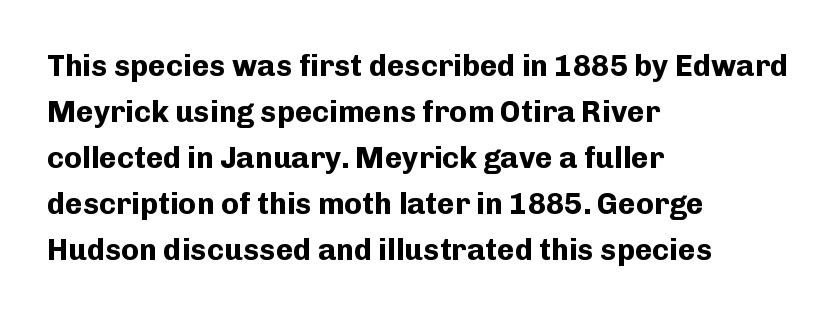
The rag falls on the right side of this text block. Italic: no, the glyphs are upright roman. This sample has the flowing, uneven cadence of proportional lettering. No feet cap the strokes, marking this as sans-serif type.
